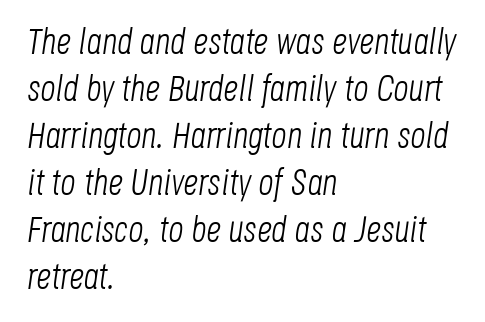
{"italic": "yes", "lean": "right", "slant_degrees": 8, "bold": "no", "weight": "light", "width": "condensed", "stroke_contrast": "low", "x_height": "large", "monospaced": "no", "underline": "no", "align": "left", "line_spacing": "normal", "line_spacing_ratio": 1.27, "letter_spacing": "normal", "letter_spacing_em": 0.0, "glyph_px": 37}
